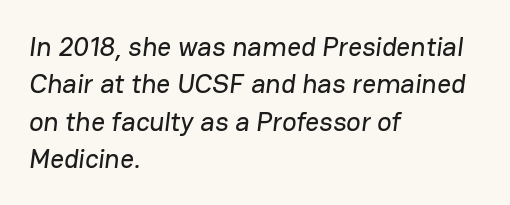
Q: Is the text underlined? A: No.
Q: How is the paragraph aligned? A: Left-aligned.
Q: Is the spacing between letters normal or unusually wide? A: Normal.
Q: Is the spacing between lines tight, normal or loose? A: Normal.
